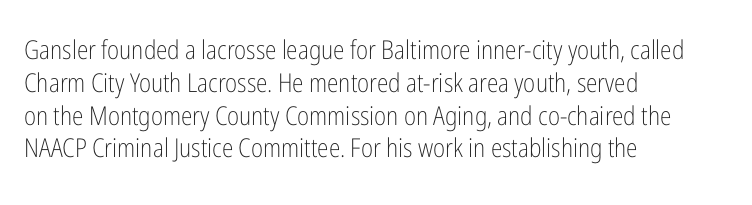
Check the space under the baseline: it is left empty. Posture: upright roman. Is the type heavy? It reads as light-to-regular instead. One-word summary of the alignment: left. The line-height multiplier appears to be the usual default.
